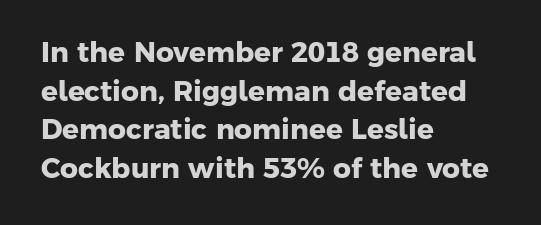
The image shows 28 px heavy sans-serif type; set left-aligned, normal line spacing (1.38x), normal letter spacing, not underlined; low stroke contrast and a medium x-height.
